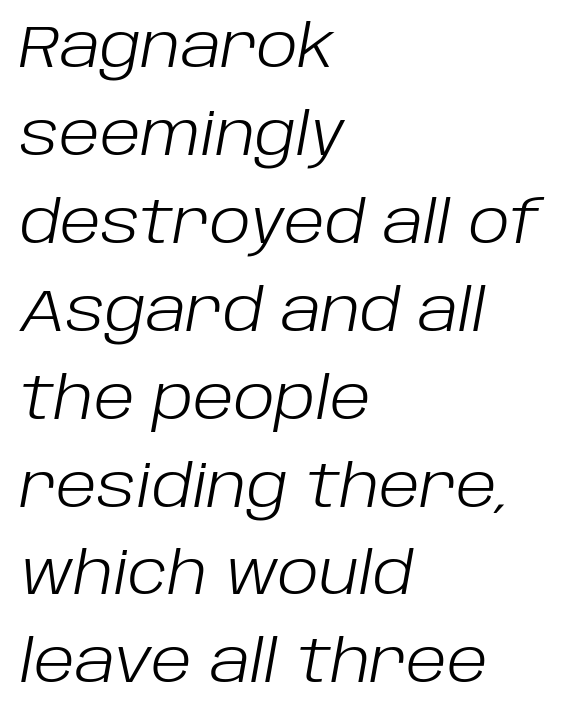
Q: Is the text bold? A: No.
Q: Is the text italic (slanted)? A: Yes, it leans right by about 10 degrees.
Q: Is the text underlined? A: No.
Q: How is the paragraph aligned? A: Left-aligned.
Q: Is the spacing between letters normal or unusually wide? A: Normal.
Q: Is the spacing between lines tight, normal or loose? A: Normal.
Q: Width (condensed, normal, or wide)? A: Normal.
Q: Stroke contrast? A: Low.
Q: x-height? A: Large.
Q: Monospaced? A: No.
